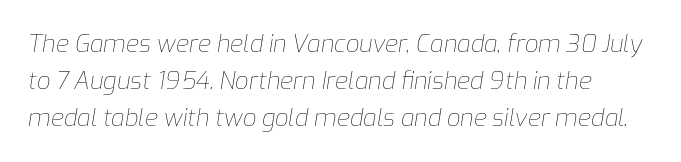
The image shows 24 px text type, italic (leaning right); set left-aligned, normal line spacing (1.55x), normal letter spacing, not underlined.
